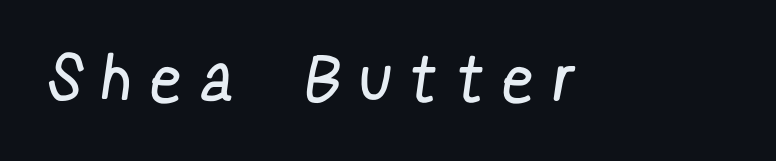
{"serif": "no", "bold": "no", "weight": "regular", "width": "condensed", "stroke_contrast": "low", "x_height": "medium", "monospaced": "no", "underline": "no", "letter_spacing": "wide", "letter_spacing_em": 0.39, "glyph_px": 65}
